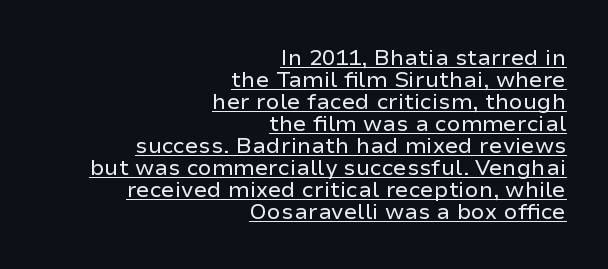
Q: Is the text bold? A: No.
Q: Is the text italic (slanted)? A: No, it is upright.
Q: Is the text underlined? A: Yes.
Q: How is the paragraph aligned? A: Right-aligned.
Q: Is the spacing between letters normal or unusually wide? A: Normal.
Q: Is the spacing between lines tight, normal or loose? A: Tight.
